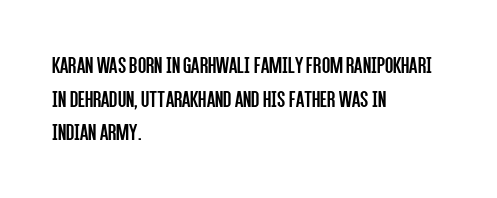
Q: Is the text bold? A: No.
Q: Is the text italic (slanted)? A: No, it is upright.
Q: Is the text underlined? A: No.
Q: How is the paragraph aligned? A: Left-aligned.
Q: Is the spacing between letters normal or unusually wide? A: Normal.
Q: Is the spacing between lines tight, normal or loose? A: Normal.
